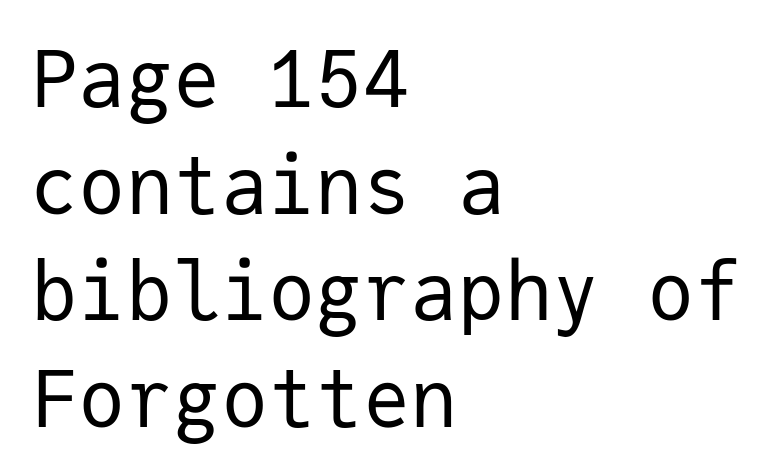
Q: Is the text bold? A: No.
Q: Is the text italic (slanted)? A: No, it is upright.
Q: Is the typeface a serif or a sans-serif typeface? A: Sans-serif.
Q: Is the text underlined? A: No.
Q: How is the paragraph aligned? A: Left-aligned.
Q: Is the spacing between letters normal or unusually wide? A: Normal.
Q: Is the spacing between lines tight, normal or loose? A: Normal.
Q: Width (condensed, normal, or wide)? A: Normal.
Q: Stroke contrast? A: Low.
Q: x-height? A: Medium.
Q: Monospaced? A: Yes.
